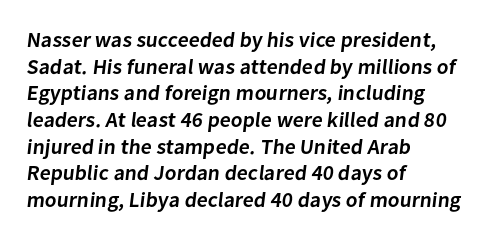
Does the leading feel generous? No, just average. Caption: multi-line text, flush left, ragged right. Typesetter's note: demi weight, one step under bold. This rendering features lettering with no underline. Glyph-to-glyph distance matches everyday printed text.
